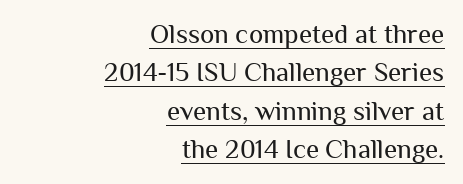
{"italic": "no", "bold": "no", "underline": "yes", "align": "right", "line_spacing": "normal", "line_spacing_ratio": 1.42, "letter_spacing": "normal", "letter_spacing_em": 0.0, "glyph_px": 27}
